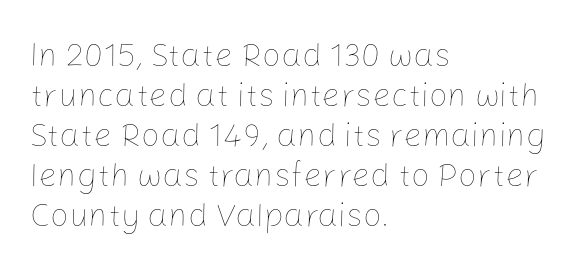
{"italic": "no", "bold": "no", "weight": "thin", "width": "normal", "stroke_contrast": "low", "x_height": "medium", "monospaced": "no", "underline": "no", "align": "left", "line_spacing_ratio": 1.21, "letter_spacing": "normal", "letter_spacing_em": 0.0, "glyph_px": 33}
